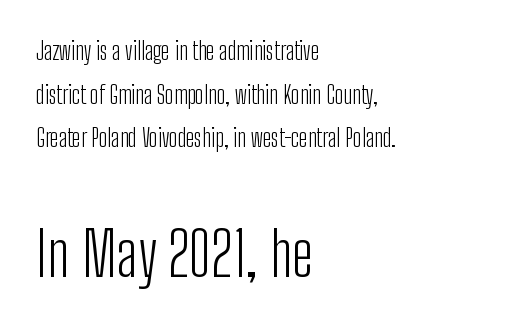
The letters stand upright; this is a roman face. The passage shown is typed in a proportional face where columns would drift. The passage shown is not underscored anywhere. Weight: not bold — regular or lighter. This layout puts the modest block above and the oversized block below.
